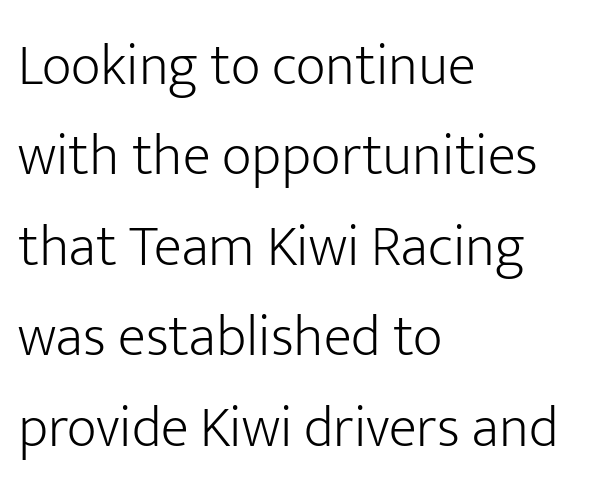
Q: Is the text bold? A: No.
Q: Is the text italic (slanted)? A: No, it is upright.
Q: Is the typeface a serif or a sans-serif typeface? A: Sans-serif.
Q: Is the text underlined? A: No.
Q: How is the paragraph aligned? A: Left-aligned.
Q: Is the spacing between letters normal or unusually wide? A: Normal.
Q: Is the spacing between lines tight, normal or loose? A: Normal.
Q: Width (condensed, normal, or wide)? A: Normal.
Q: Stroke contrast? A: Low.
Q: x-height? A: Medium.
Q: Monospaced? A: No.
